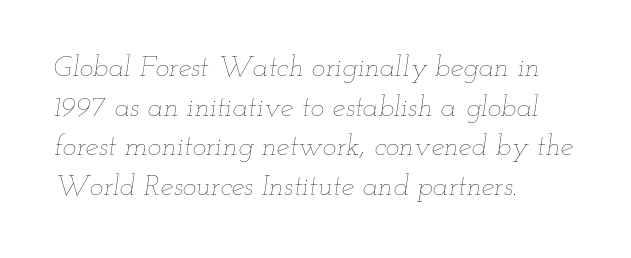
Q: Is the text bold? A: No.
Q: Is the text italic (slanted)? A: Yes, it leans right by about 12 degrees.
Q: Is the text underlined? A: No.
Q: How is the paragraph aligned? A: Left-aligned.
Q: Is the spacing between letters normal or unusually wide? A: Normal.
Q: Is the spacing between lines tight, normal or loose? A: Normal.
Q: Width (condensed, normal, or wide)? A: Wide.
Q: Stroke contrast? A: Low.
Q: x-height? A: Small.
Q: Monospaced? A: No.
